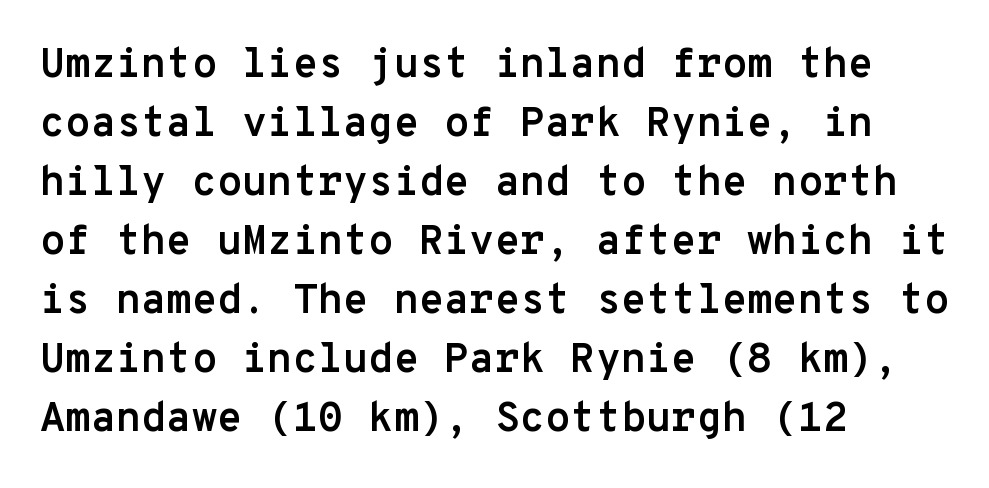
These lines stack with their left ends in a neat column. Spacing verdict: monospaced, one width for all characters. Does the leading feel generous? No, just average. Each glyph is drawn with heavy, bold strokes.
